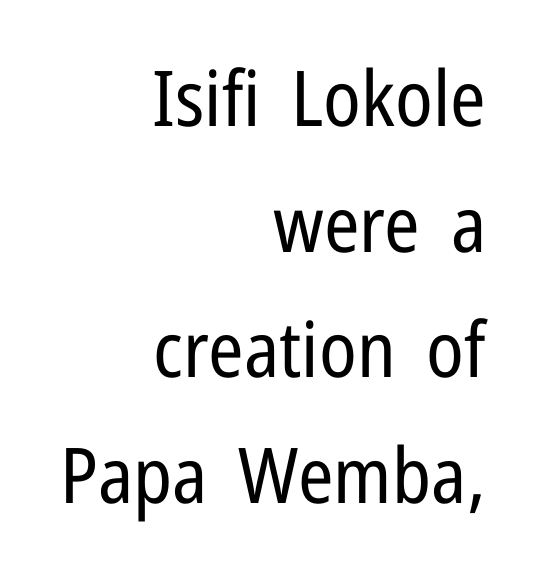
These glyphs show unthickened strokes, regular width or finer. Here the glyphs are tracked normally, forming tight word shapes. A roman cut, with each character standing at attention. Nothing sits at the stroke ends, so this counts as sans-serif. Check the space under the baseline: it is left empty. This sample is right-justified, so line beginnings fall wherever the words allow.
